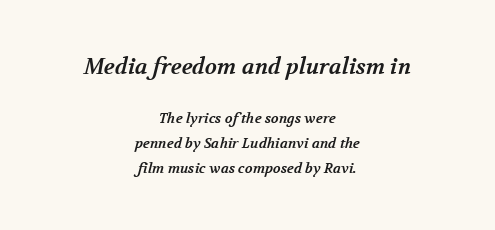
Q: Is the text bold? A: Yes.
Q: Is the text underlined? A: No.
Q: How is the paragraph aligned? A: Centered.
Q: Is the spacing between letters normal or unusually wide? A: Normal.
Q: Which block of text is set in a larger size, the first (top) or the second (bottom)? A: The first (top) one.
